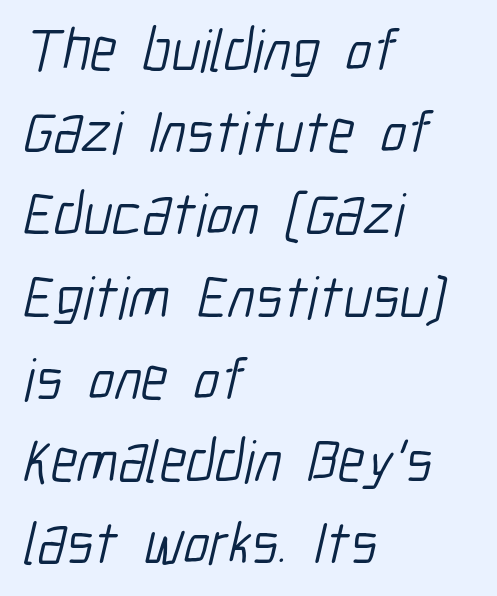
Reading down the block, your eye returns to a fixed left position each line. This sample has the flowing, uneven cadence of proportional lettering. The text was rendered using a sans face with plain stroke endings. Words float on clear page, feet unadorned.
